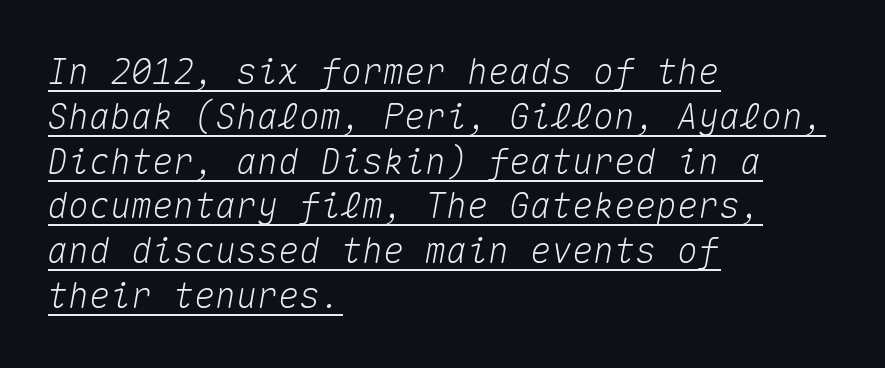
The image shows 35 px text type, italic (leaning right), monospaced; set left-aligned, normal line spacing (1.28x), normal letter spacing, underlined; medium stroke contrast and a medium x-height.
